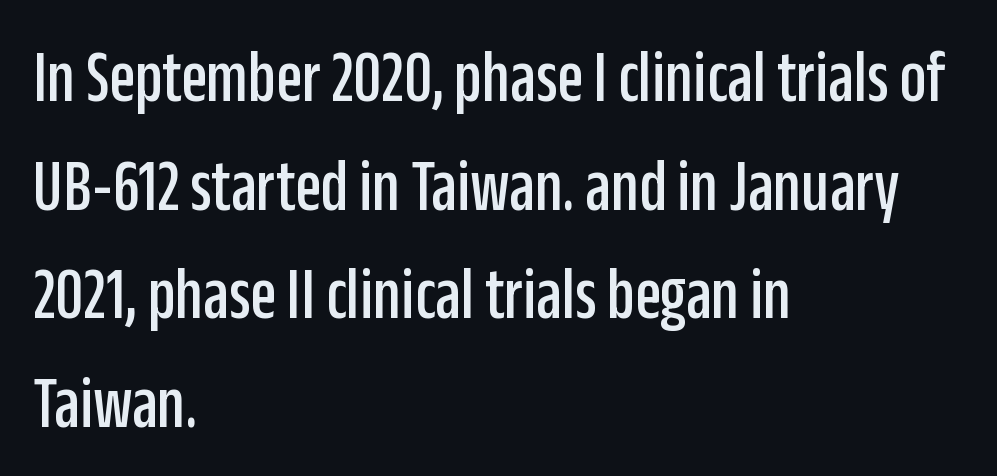
Underlining? Definitely not there. Is the letter spacing exaggerated? No — it looks like the ordinary default. One-word summary of the alignment: left. Rows of type keep a routine distance in the vertical direction. Serif or sans? Sans — the stroke terminals are bare. A roman cut, with each character standing at attention.
